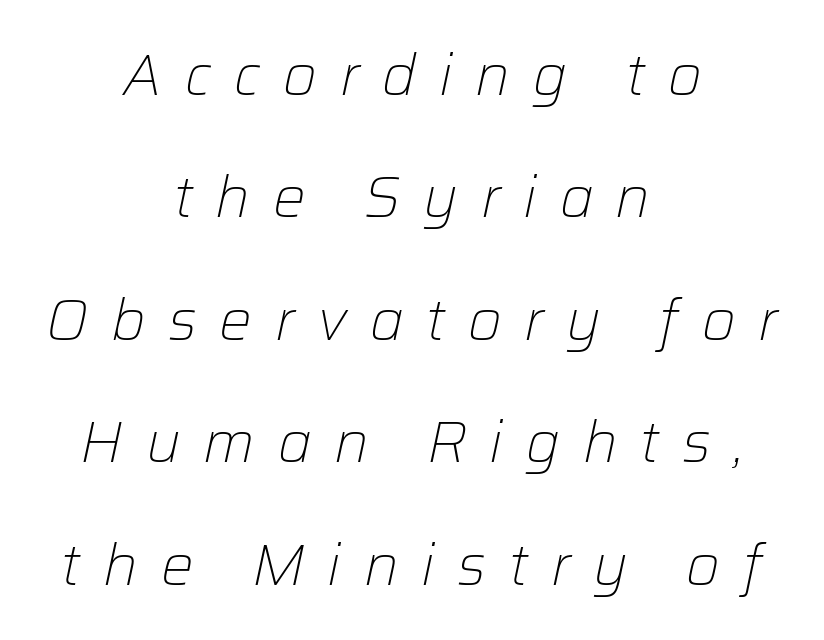
{"italic": "yes", "lean": "right", "slant_degrees": 12, "bold": "no", "weight": "light", "width": "normal", "stroke_contrast": "low", "x_height": "medium", "monospaced": "no", "underline": "no", "align": "center", "line_spacing": "loose", "line_spacing_ratio": 2.11, "letter_spacing": "wide", "letter_spacing_em": 0.39, "glyph_px": 58}
